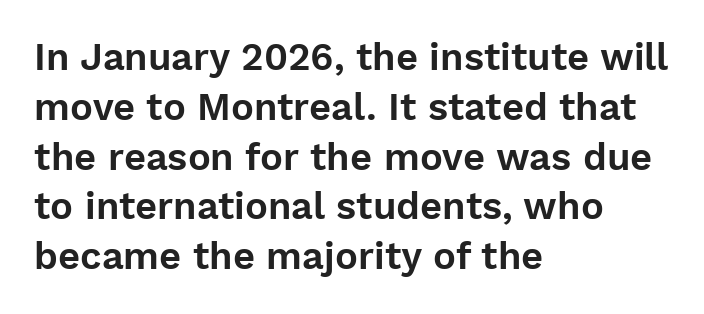
Q: Is the text italic (slanted)? A: No, it is upright.
Q: Is the typeface a serif or a sans-serif typeface? A: Sans-serif.
Q: Is the text underlined? A: No.
Q: How is the paragraph aligned? A: Left-aligned.
Q: Is the spacing between letters normal or unusually wide? A: Normal.
Q: Is the spacing between lines tight, normal or loose? A: Normal.
Q: Width (condensed, normal, or wide)? A: Normal.
Q: Stroke contrast? A: Low.
Q: x-height? A: Medium.
Q: Monospaced? A: No.
